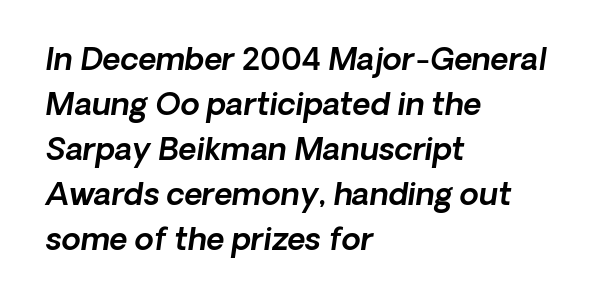
The image shows 31 px text type, italic (leaning right); set left-aligned, normal line spacing (1.45x), normal letter spacing, not underlined; a medium x-height.
